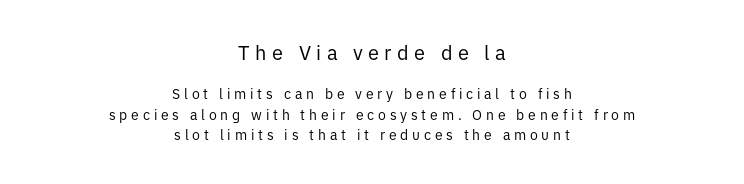
The image shows 20 px text type, upright; set centered, normal line spacing (1.46x), unusually wide letter spacing (+0.27 em), not underlined; the first (top) block is 1.43x larger.
